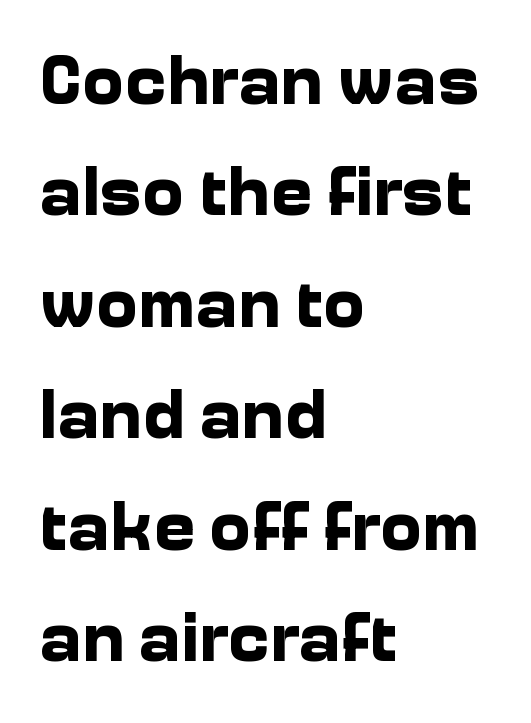
Q: Is the text bold? A: Yes.
Q: Is the text italic (slanted)? A: No, it is upright.
Q: Is the typeface a serif or a sans-serif typeface? A: Sans-serif.
Q: Is the text underlined? A: No.
Q: How is the paragraph aligned? A: Left-aligned.
Q: Is the spacing between letters normal or unusually wide? A: Normal.
Q: Is the spacing between lines tight, normal or loose? A: Normal.
Q: Width (condensed, normal, or wide)? A: Normal.
Q: Stroke contrast? A: Low.
Q: x-height? A: Medium.
Q: Monospaced? A: No.
